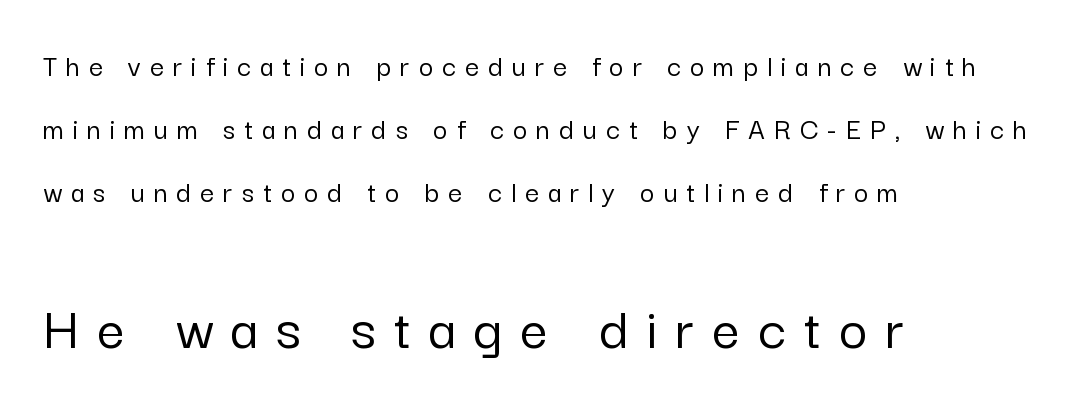
{"serif": "no", "italic": "no", "width": "normal", "stroke_contrast": "low", "x_height": "medium", "monospaced": "no", "underline": "no", "align": "left", "line_spacing": "loose", "line_spacing_ratio": 2.04, "letter_spacing": "wide", "letter_spacing_em": 0.29, "larger_block": "second", "size_ratio": 2.0, "glyph_px": 62}
